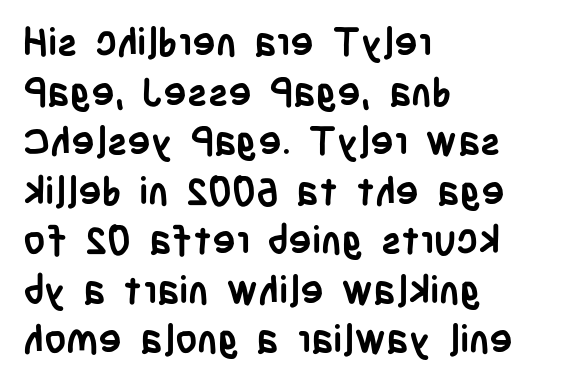
The image shows 39 px semibold, condensed sans-serif type, upright; set left-aligned, normal line spacing (1.27x), normal letter spacing, not underlined; low stroke contrast and a large x-height.
